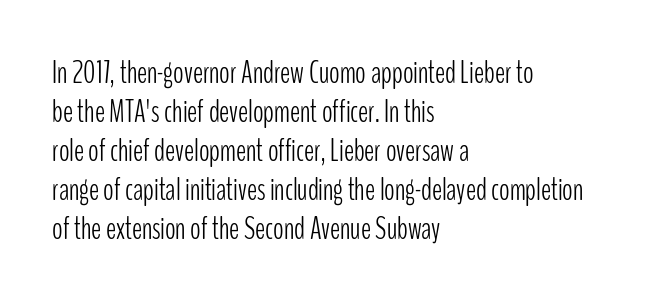
Q: Is the text bold? A: No.
Q: Is the text italic (slanted)? A: No, it is upright.
Q: Is the typeface a serif or a sans-serif typeface? A: Sans-serif.
Q: Is the text underlined? A: No.
Q: How is the paragraph aligned? A: Left-aligned.
Q: Is the spacing between letters normal or unusually wide? A: Normal.
Q: Is the spacing between lines tight, normal or loose? A: Normal.
Q: Width (condensed, normal, or wide)? A: Condensed.
Q: Stroke contrast? A: Low.
Q: x-height? A: Medium.
Q: Monospaced? A: No.
